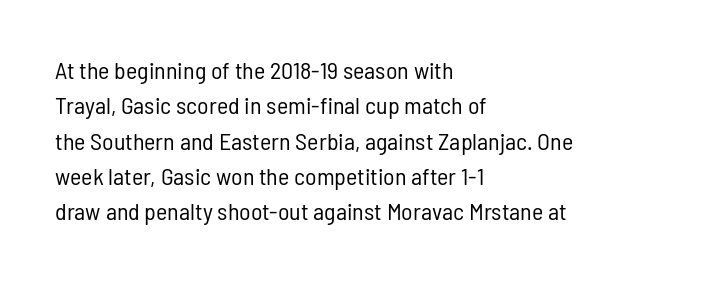
Q: Is the text bold? A: No.
Q: Is the text italic (slanted)? A: No, it is upright.
Q: Is the text underlined? A: No.
Q: How is the paragraph aligned? A: Left-aligned.
Q: Is the spacing between letters normal or unusually wide? A: Normal.
Q: Is the spacing between lines tight, normal or loose? A: Normal.
